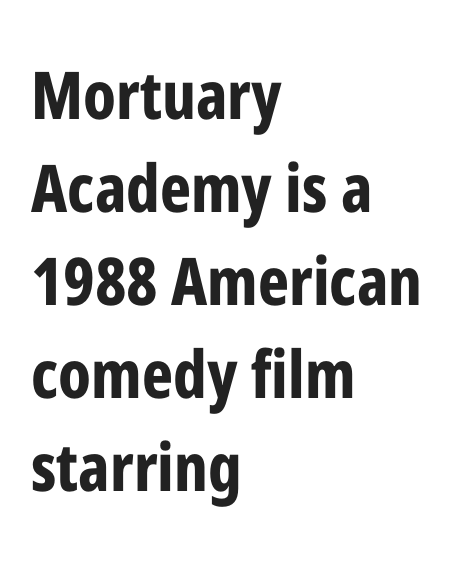
{"serif": "no", "italic": "no", "bold": "yes", "weight": "bold", "width": "condensed", "stroke_contrast": "low", "x_height": "medium", "monospaced": "no", "underline": "no", "align": "left", "line_spacing": "normal", "line_spacing_ratio": 1.41, "letter_spacing": "normal", "letter_spacing_em": 0.0, "glyph_px": 66}
